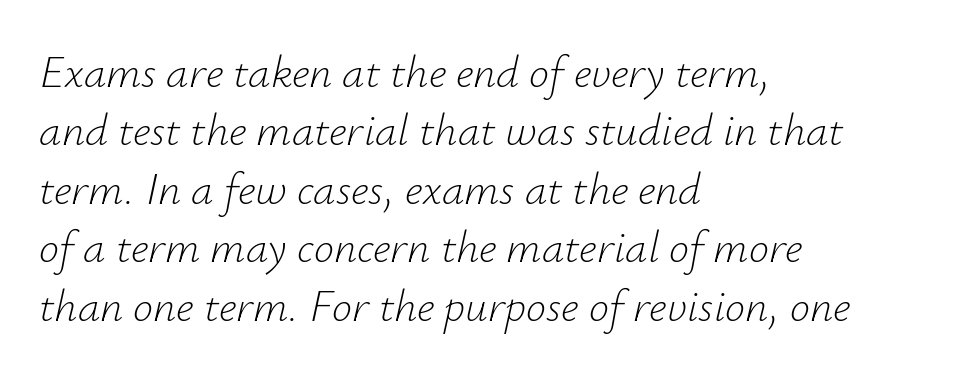
{"italic": "yes", "lean": "right", "slant_degrees": 12, "bold": "no", "weight": "light", "width": "normal", "stroke_contrast": "low", "x_height": "small", "monospaced": "no", "underline": "no", "align": "left", "line_spacing": "normal", "line_spacing_ratio": 1.3, "letter_spacing": "normal", "letter_spacing_em": 0.0, "glyph_px": 45}
